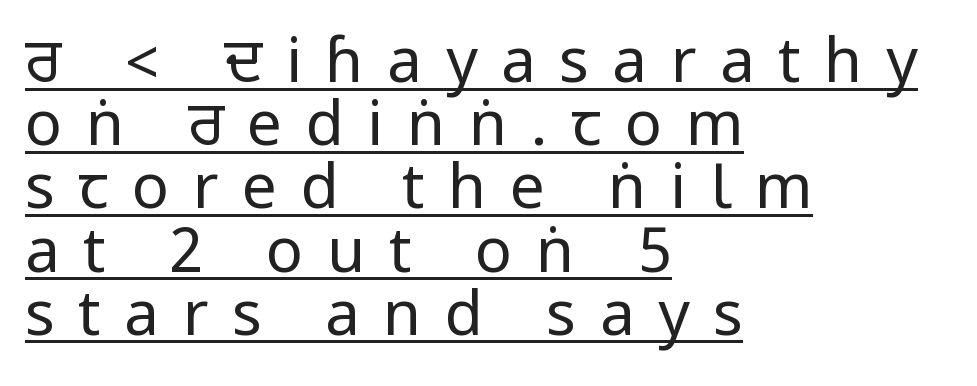
The words here are underlined. The designer went with a sans here, leaving each stem footless. Vertical spacing — tight. This sample uses an upright cut, with every glyph sitting square on the baseline.
